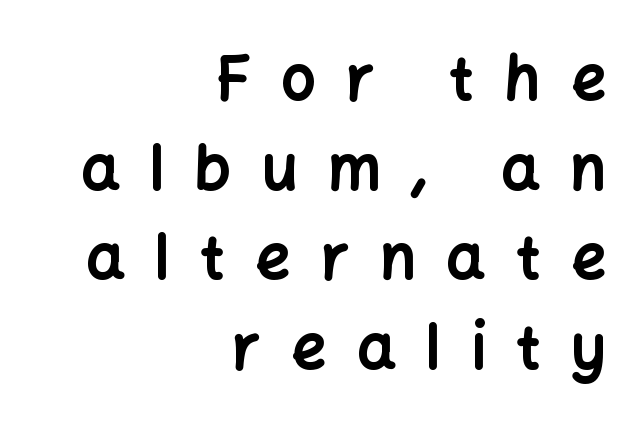
{"serif": "no", "italic": "no", "bold": "yes", "weight": "bold", "width": "normal", "stroke_contrast": "low", "x_height": "medium", "monospaced": "no", "underline": "no", "align": "right", "line_spacing": "normal", "line_spacing_ratio": 1.47, "letter_spacing": "wide", "letter_spacing_em": 0.5, "glyph_px": 61}
